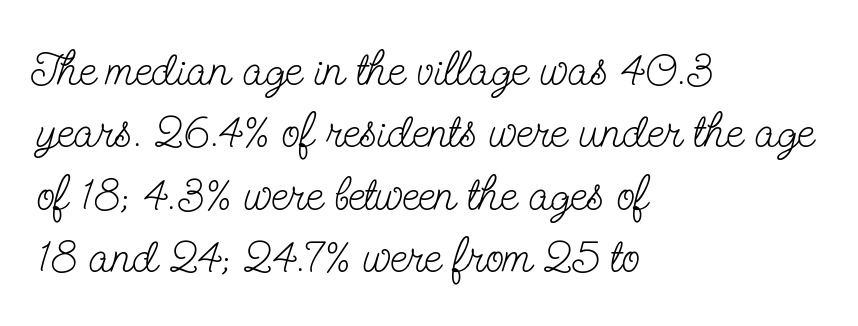
The image shows 48 px light, condensed serif type; set left-aligned, normal line spacing (1.3x), normal letter spacing, not underlined; low stroke contrast and a small x-height.
